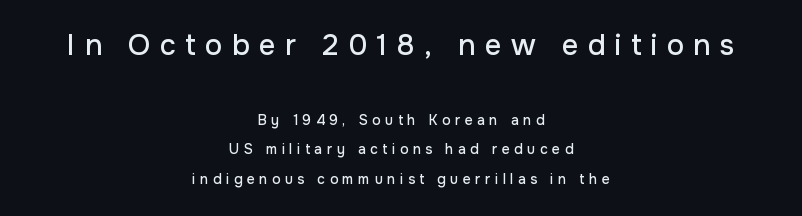
Q: Is the text italic (slanted)? A: No, it is upright.
Q: Is the typeface a serif or a sans-serif typeface? A: Sans-serif.
Q: Is the text underlined? A: No.
Q: How is the paragraph aligned? A: Centered.
Q: Is the spacing between letters normal or unusually wide? A: Unusually wide.
Q: Is the spacing between lines tight, normal or loose? A: Loose.
Q: Which block of text is set in a larger size, the first (top) or the second (bottom)? A: The first (top) one.
Q: Width (condensed, normal, or wide)? A: Normal.
Q: Stroke contrast? A: Low.
Q: x-height? A: Medium.
Q: Monospaced? A: No.
